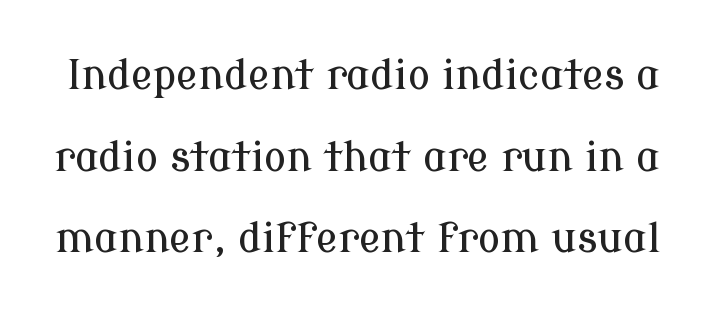
Q: Is the text italic (slanted)? A: No, it is upright.
Q: Is the typeface a serif or a sans-serif typeface? A: Serif.
Q: Is the text underlined? A: No.
Q: Is the spacing between letters normal or unusually wide? A: Normal.
Q: Is the spacing between lines tight, normal or loose? A: Loose.
Q: Width (condensed, normal, or wide)? A: Normal.
Q: Stroke contrast? A: Low.
Q: x-height? A: Medium.
Q: Monospaced? A: No.
